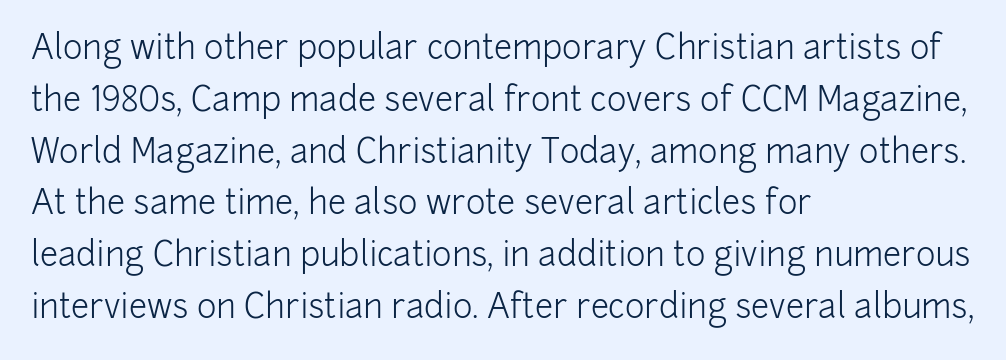
Q: Is the text bold? A: No.
Q: Is the text italic (slanted)? A: No, it is upright.
Q: Is the typeface a serif or a sans-serif typeface? A: Sans-serif.
Q: Is the text underlined? A: No.
Q: How is the paragraph aligned? A: Left-aligned.
Q: Is the spacing between letters normal or unusually wide? A: Normal.
Q: Is the spacing between lines tight, normal or loose? A: Normal.
Q: Width (condensed, normal, or wide)? A: Normal.
Q: Stroke contrast? A: Low.
Q: x-height? A: Medium.
Q: Monospaced? A: No.
